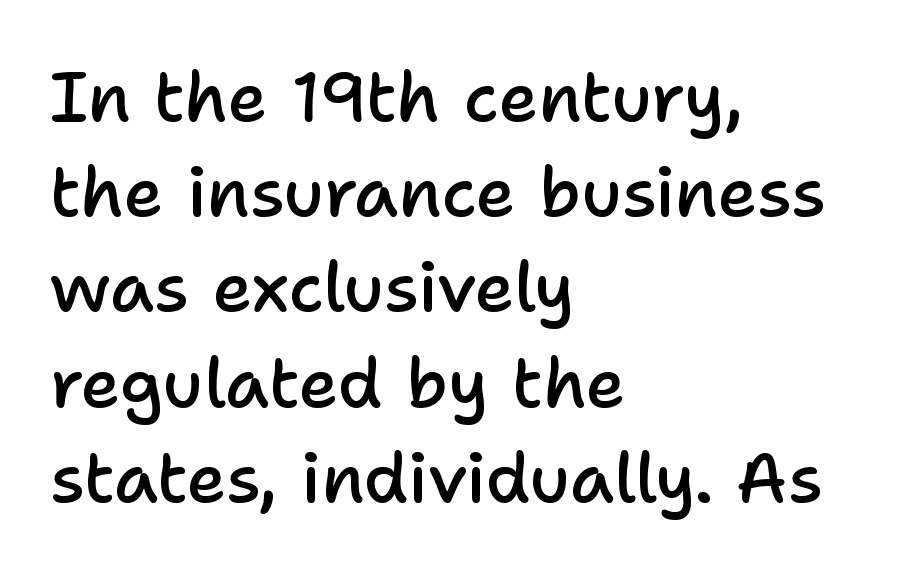
Look at the bottom of the vertical strokes: they stop flat, with no serifs. Emphasis by weight is partial: semibold. Honestly, there is no underline to notice here at all. This sample keeps an unexceptional amount of space between lines.
